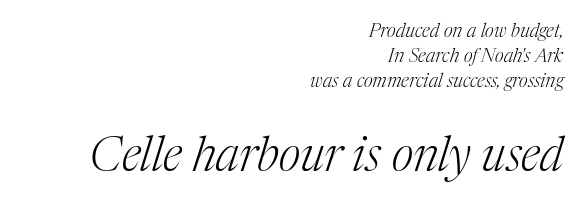
The image shows 47 px light serif type, italic (leaning right); set right-aligned, normal line spacing (1.31x), normal letter spacing, not underlined; the second (bottom) block is 2.47x larger; medium stroke contrast and a medium x-height.
